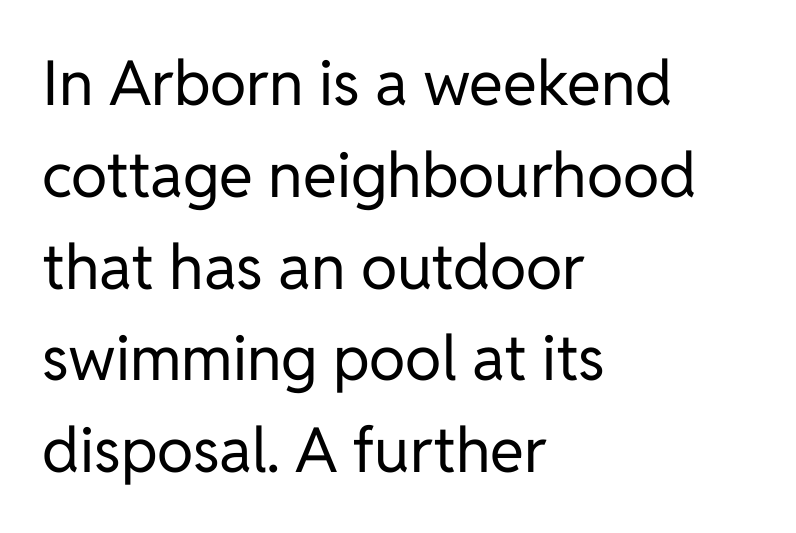
Stroke mass is kept to a normal reading level or below. This rendering leaves character spacing at its baseline value. This rendering features lettering with no underline. The lines are quadded left. This rendering employs a face without finishing strokes, i.e., a sans-serif. Leading matches the norm, producing a regular column.
